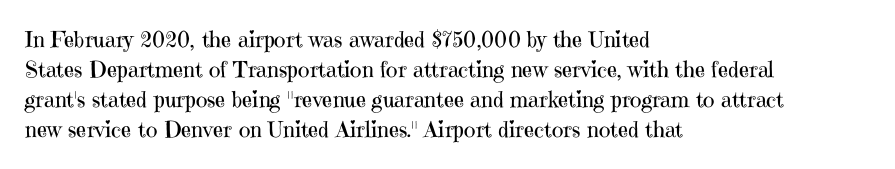
{"italic": "no", "bold": "no", "underline": "no", "align": "left", "line_spacing": "normal", "line_spacing_ratio": 1.36, "letter_spacing": "normal", "letter_spacing_em": 0.0, "glyph_px": 22}
